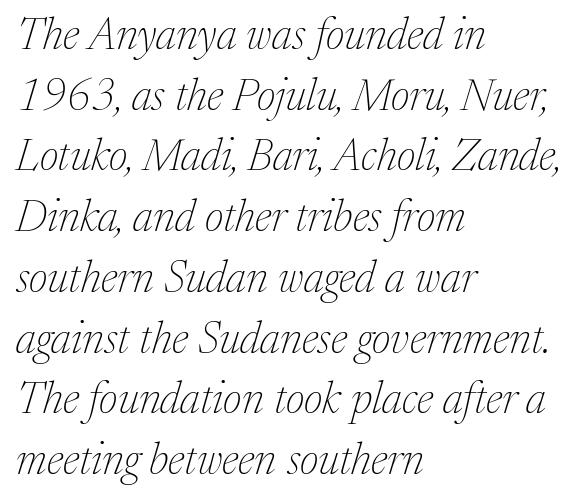
Horizontal bands of white between lines are of average thickness. Here the designer chose a conventional face with non-uniform glyph widths. This rendering leaves character spacing at its baseline value. Old-style or modern, the face here clearly has serifs. Line beginnings align vertically; line endings do not.
